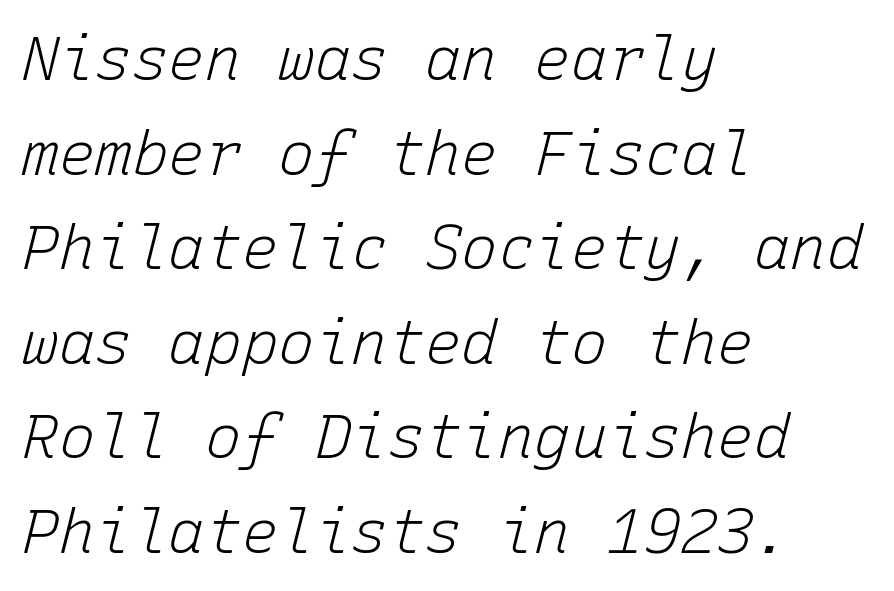
The whole block is typeset with a tilt. If you drew a ruler down the left edge, every line would touch it. The rows are spaced the way most documents space them. Spacing between characters is what you'd get straight out of the box. The typesetting does not lean heavy: it is not bold.
